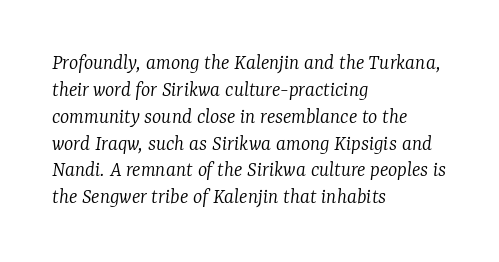
Q: Is the text bold? A: No.
Q: Is the text italic (slanted)? A: Yes, it leans right by about 7 degrees.
Q: Is the text underlined? A: No.
Q: How is the paragraph aligned? A: Left-aligned.
Q: Is the spacing between letters normal or unusually wide? A: Normal.
